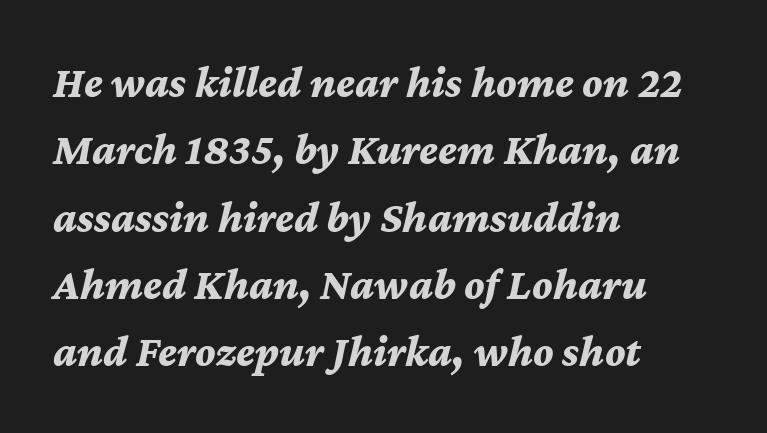
Yep, that's italic — everything's leaning. Plain, unruled lines of type. Each word holds together tightly as a unit, with standard inter-letter gaps. Thick stems and heavy bowls — unmistakably bold. These lines are rendered in a variable-pitch font. Quick note: interline space is typical.
